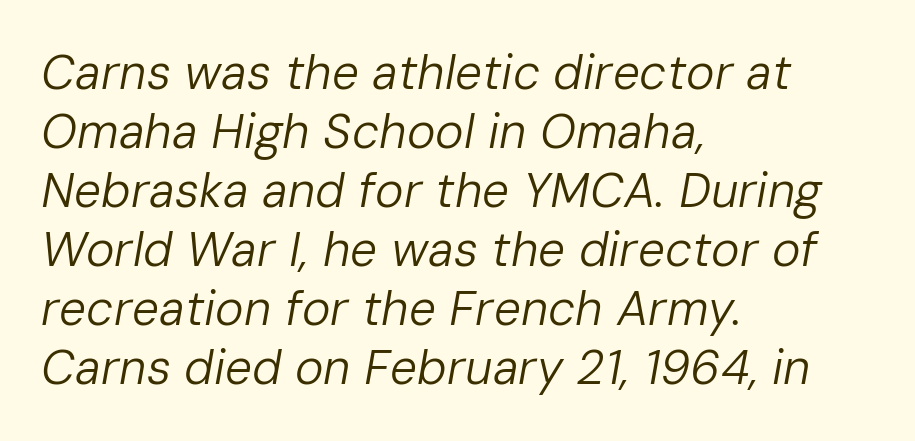
Q: Is the text bold? A: No.
Q: Is the text italic (slanted)? A: Yes, it leans right by about 10 degrees.
Q: Is the text underlined? A: No.
Q: How is the paragraph aligned? A: Left-aligned.
Q: Is the spacing between letters normal or unusually wide? A: Normal.
Q: Width (condensed, normal, or wide)? A: Normal.
Q: Stroke contrast? A: Low.
Q: x-height? A: Medium.
Q: Monospaced? A: No.
